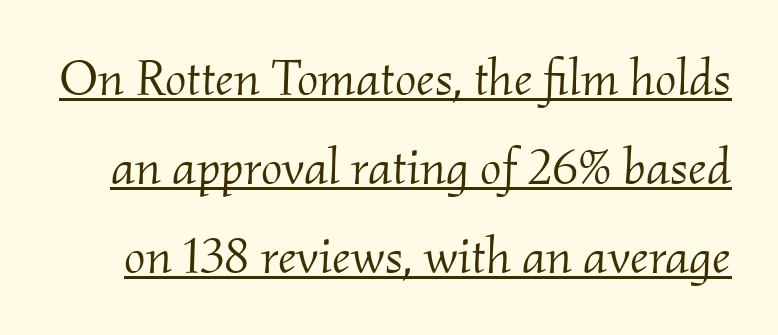
Glance below the letters and you will spot a drawn line. Glyph-to-glyph distance matches everyday printed text. Bold? No — there's no thickening of the strokes. The passage shown is typed in a proportional face where columns would drift.
